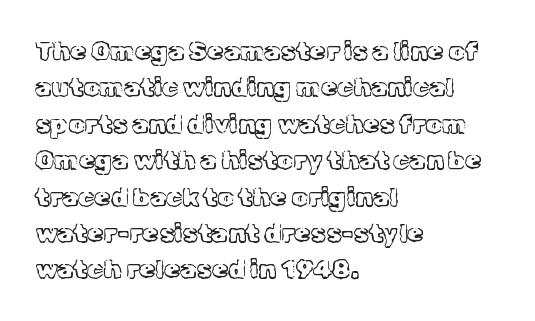
The image shows 26 px text type, upright; set left-aligned, normal line spacing (1.4x), normal letter spacing, not underlined.
